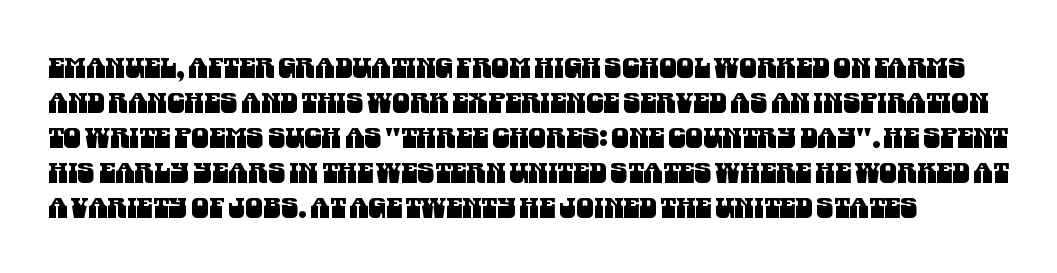
Check the space under the baseline: it is left empty. The passage shown is typed in a proportional face where columns would drift. Vertical spacing — default. This sample uses a sans-serif face. Tracking here is standard; glyphs follow each other at the usual distance.
